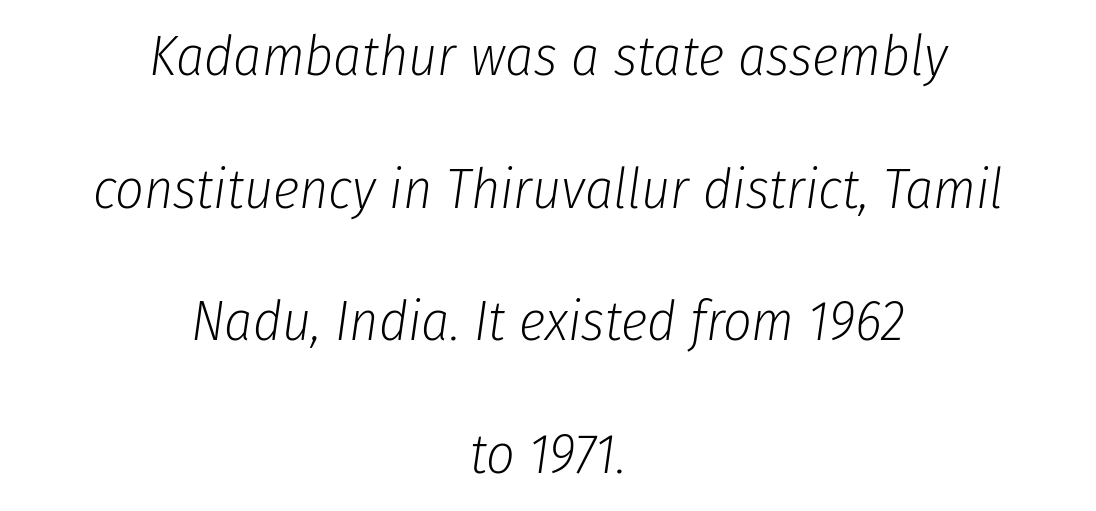
Q: Is the text bold? A: No.
Q: Is the text italic (slanted)? A: Yes, it leans right by about 8 degrees.
Q: Is the text underlined? A: No.
Q: How is the paragraph aligned? A: Centered.
Q: Is the spacing between letters normal or unusually wide? A: Normal.
Q: Is the spacing between lines tight, normal or loose? A: Loose.
Q: Width (condensed, normal, or wide)? A: Condensed.
Q: Stroke contrast? A: Low.
Q: x-height? A: Medium.
Q: Monospaced? A: No.
